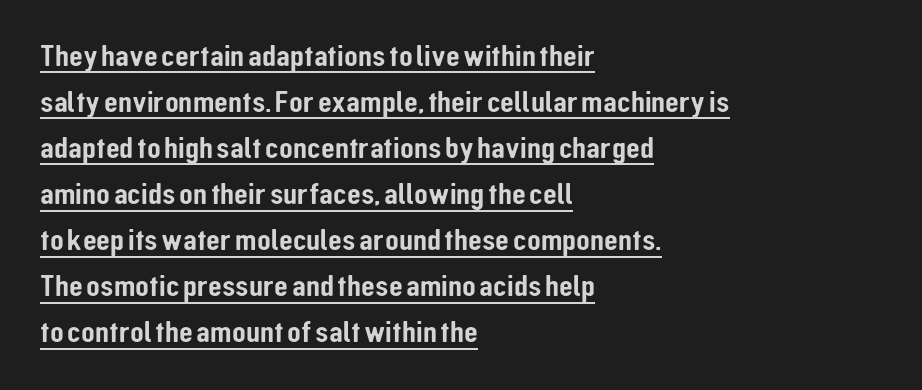
{"serif": "no", "italic": "no", "width": "condensed", "stroke_contrast": "low", "x_height": "medium", "monospaced": "no", "underline": "yes", "align": "left", "line_spacing": "normal", "line_spacing_ratio": 1.44, "letter_spacing": "normal", "letter_spacing_em": 0.0, "glyph_px": 32}
